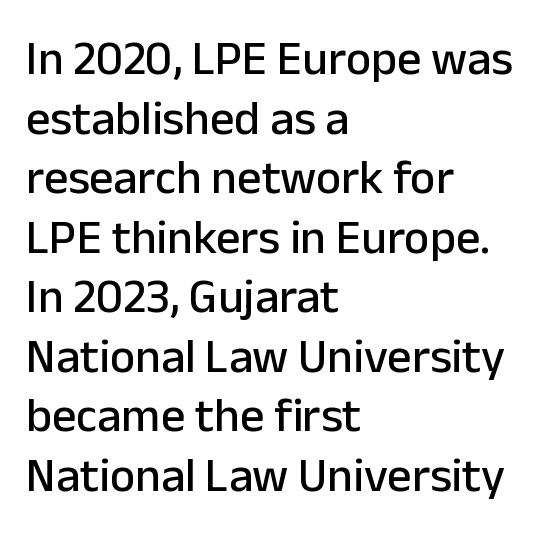
The image shows 48 px sans-serif type, upright; set left-aligned, line spacing 1.24x, normal letter spacing, not underlined; low stroke contrast and a medium x-height.
